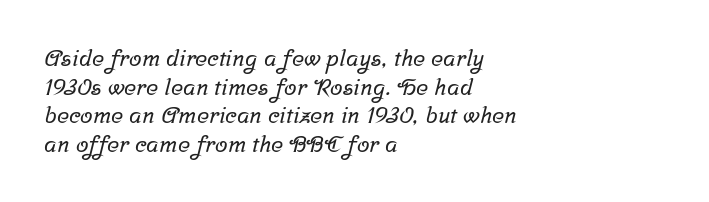
{"underline": "no", "align": "left", "line_spacing_ratio": 1.24, "letter_spacing": "normal", "letter_spacing_em": 0.0, "glyph_px": 23}
